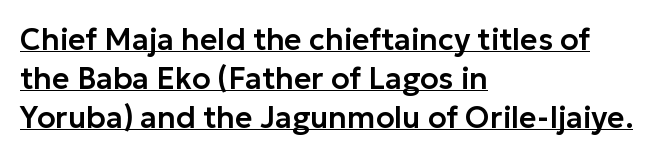
The ragged edge is on the right, which tells us the setting is flush left. Tracking here is standard; glyphs follow each other at the usual distance. The rendered words wear a rule along their underside. Posture: straight, roman, zero tilt. This rendering employs a face without finishing strokes, i.e., a sans-serif. This sample keeps an unexceptional amount of space between lines.
